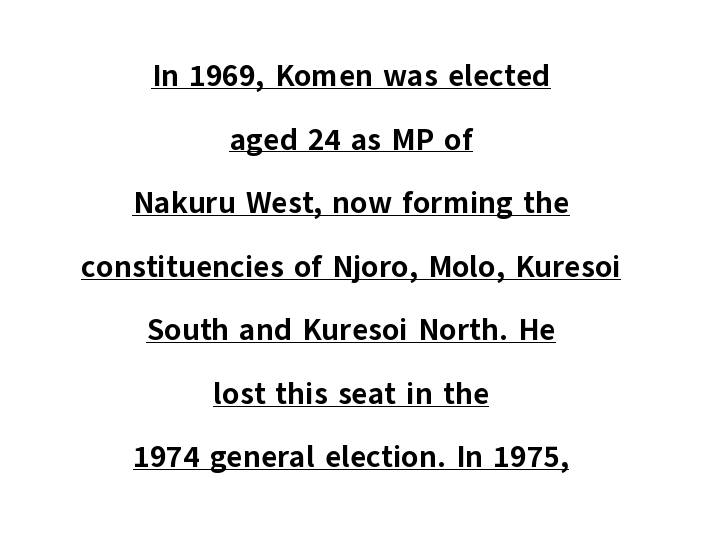
Heft: maximum for text — a bold. Posture: straight, roman, zero tilt. Tracking value appears to be zero — textbook default spacing. You could not count columns in this text — the font is proportionally spaced. If you measured baseline to baseline, you'd find a long distance.
